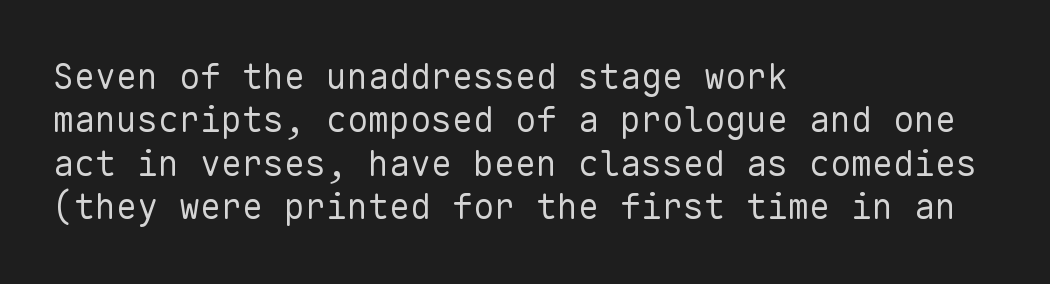
Layout note: lines flush left. This is the regular roman posture of the typeface. Check the space under the baseline: it is left empty. The text was rendered using a sans face with plain stroke endings.
